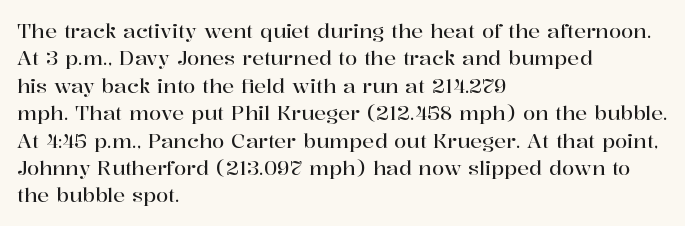
The image shows 20 px text type, upright; set left-aligned, normal line spacing (1.37x), normal letter spacing, not underlined.
